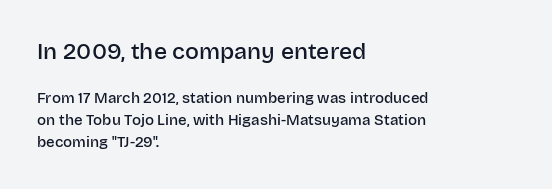
{"italic": "no", "bold": "semi", "underline": "no", "align": "left", "line_spacing": "normal", "line_spacing_ratio": 1.46, "letter_spacing": "normal", "letter_spacing_em": 0.0, "larger_block": "first", "size_ratio": 1.53, "glyph_px": 23}
